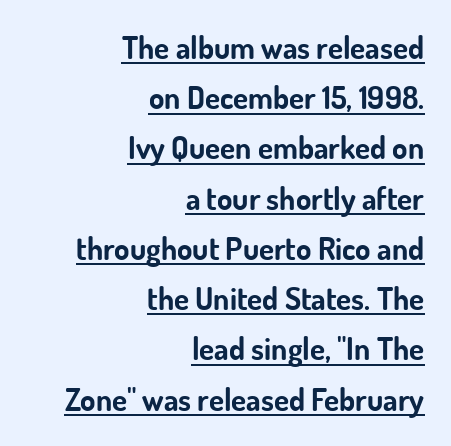
Q: Is the text bold? A: Yes.
Q: Is the text italic (slanted)? A: No, it is upright.
Q: Is the typeface a serif or a sans-serif typeface? A: Sans-serif.
Q: Is the text underlined? A: Yes.
Q: How is the paragraph aligned? A: Right-aligned.
Q: Is the spacing between letters normal or unusually wide? A: Normal.
Q: Is the spacing between lines tight, normal or loose? A: Normal.
Q: Width (condensed, normal, or wide)? A: Normal.
Q: Stroke contrast? A: Low.
Q: x-height? A: Small.
Q: Monospaced? A: No.
